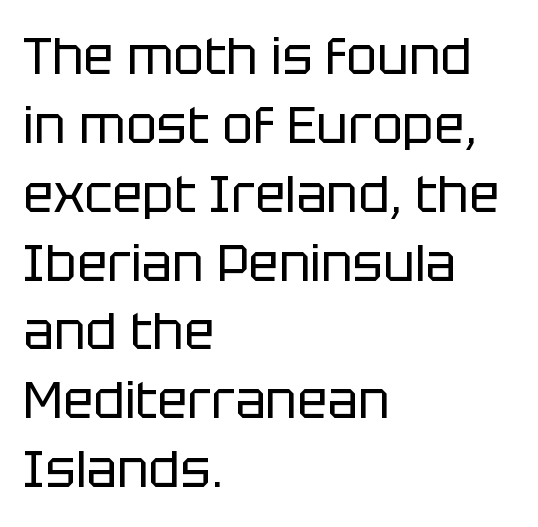
Posture: vertical. Short and long lines alike share a common starting point at left. The face looks like a standard text weight, possibly lighter. A typesetter would call this proportional, since set widths differ per character. The string is rendered with underlining switched off.
